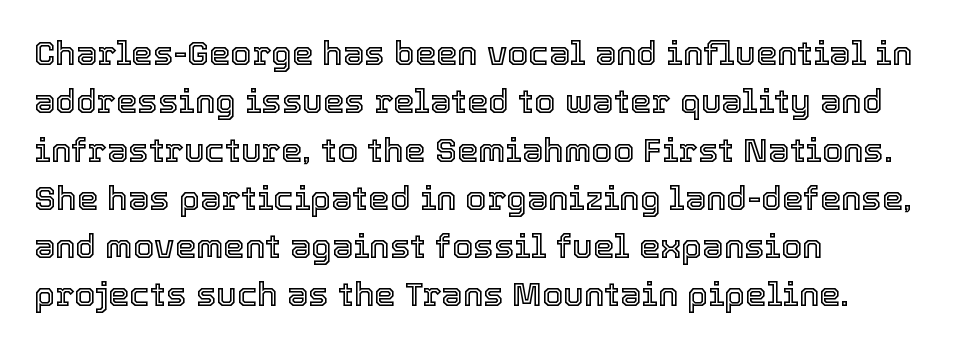
{"italic": "no", "width": "normal", "x_height": "medium", "monospaced": "no", "underline": "no", "align": "left", "line_spacing": "normal", "line_spacing_ratio": 1.42, "letter_spacing": "normal", "letter_spacing_em": 0.0, "glyph_px": 34}
